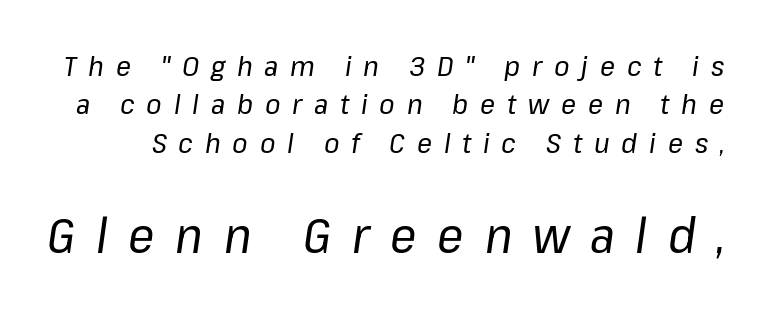
Q: Is the text bold? A: No.
Q: Is the text italic (slanted)? A: Yes, it leans right by about 8 degrees.
Q: Is the text underlined? A: No.
Q: Is the spacing between letters normal or unusually wide? A: Unusually wide.
Q: Is the spacing between lines tight, normal or loose? A: Normal.
Q: Which block of text is set in a larger size, the first (top) or the second (bottom)? A: The second (bottom) one.
Q: Width (condensed, normal, or wide)? A: Normal.
Q: Stroke contrast? A: Low.
Q: x-height? A: Medium.
Q: Monospaced? A: No.
